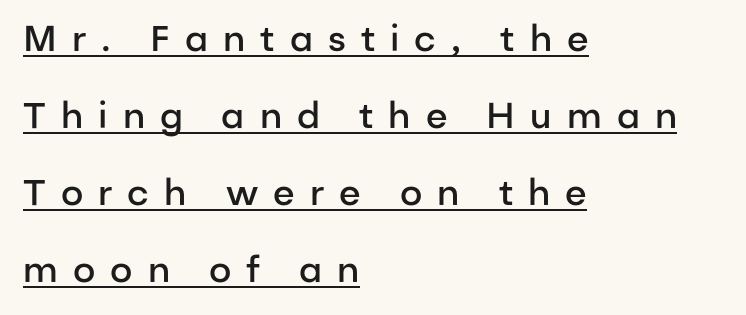
Q: Is the text bold? A: Semi-bold.
Q: Is the text italic (slanted)? A: No, it is upright.
Q: Is the typeface a serif or a sans-serif typeface? A: Sans-serif.
Q: Is the text underlined? A: Yes.
Q: How is the paragraph aligned? A: Left-aligned.
Q: Is the spacing between letters normal or unusually wide? A: Unusually wide.
Q: Is the spacing between lines tight, normal or loose? A: Loose.
Q: Width (condensed, normal, or wide)? A: Normal.
Q: Stroke contrast? A: Low.
Q: x-height? A: Medium.
Q: Monospaced? A: No.
